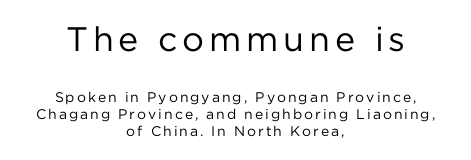
{"serif": "no", "italic": "no", "bold": "no", "weight": "regular", "width": "normal", "stroke_contrast": "low", "x_height": "medium", "monospaced": "no", "underline": "no", "align": "center", "line_spacing_ratio": 1.23, "larger_block": "first", "size_ratio": 2.43, "glyph_px": 34}
